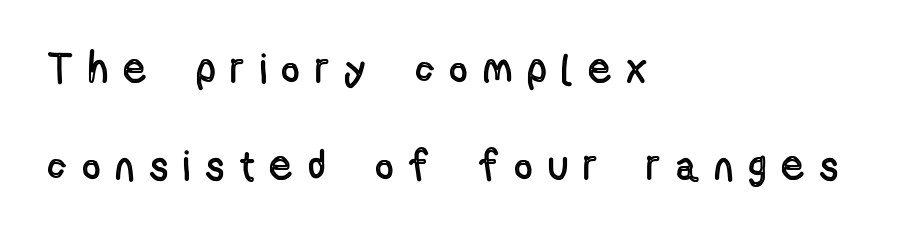
The image shows 42 px condensed type, upright; set left-aligned, loose line spacing (2.3x), unusually wide letter spacing (+0.4 em), not underlined; a medium x-height.
